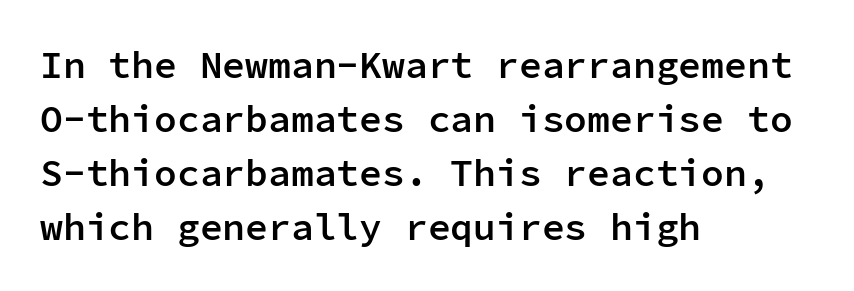
{"serif": "no", "italic": "no", "bold": "semi", "weight": "semibold", "width": "normal", "stroke_contrast": "low", "x_height": "medium", "monospaced": "yes", "underline": "no", "align": "left", "line_spacing": "normal", "line_spacing_ratio": 1.42, "letter_spacing": "normal", "letter_spacing_em": 0.0, "glyph_px": 38}
